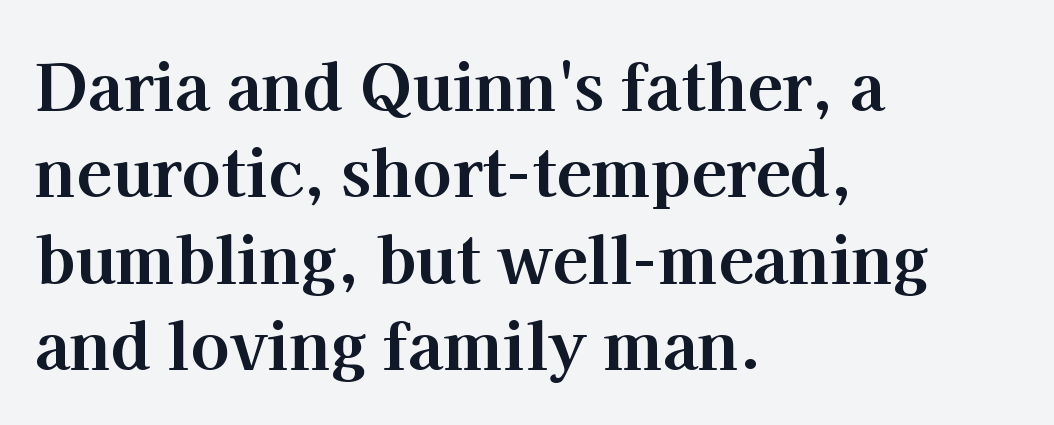
There is no visible air inserted between adjacent glyphs. To sum up the face: it has serifs. Descender tails drop into unmarked territory. The text block is weighted toward the left margin, trailing off unevenly rightward.
